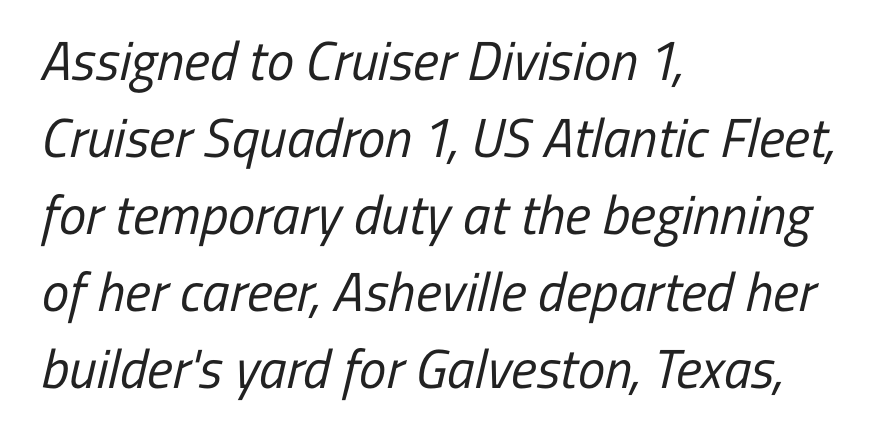
Q: Is the text bold? A: No.
Q: Is the typeface a serif or a sans-serif typeface? A: Sans-serif.
Q: Is the text underlined? A: No.
Q: How is the paragraph aligned? A: Left-aligned.
Q: Is the spacing between letters normal or unusually wide? A: Normal.
Q: Is the spacing between lines tight, normal or loose? A: Normal.
Q: Width (condensed, normal, or wide)? A: Condensed.
Q: Stroke contrast? A: Low.
Q: x-height? A: Medium.
Q: Monospaced? A: No.
